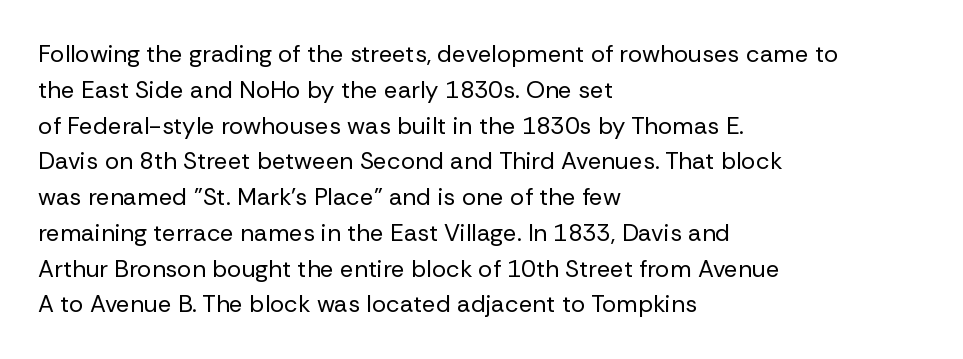
Q: Is the text bold? A: No.
Q: Is the text italic (slanted)? A: No, it is upright.
Q: Is the text underlined? A: No.
Q: How is the paragraph aligned? A: Left-aligned.
Q: Is the spacing between letters normal or unusually wide? A: Normal.
Q: Is the spacing between lines tight, normal or loose? A: Normal.
